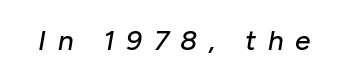
The image shows 28 px text type, italic (leaning right); set unusually wide letter spacing (+0.41 em), not underlined; low stroke contrast and a medium x-height.
